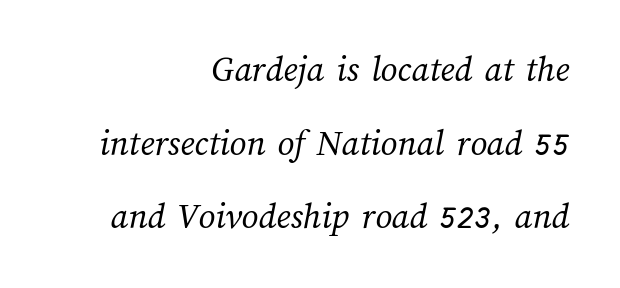
The image shows 37 px regular-weight type; set right-aligned, loose line spacing (1.99x), normal letter spacing, not underlined; medium stroke contrast and a medium x-height.
